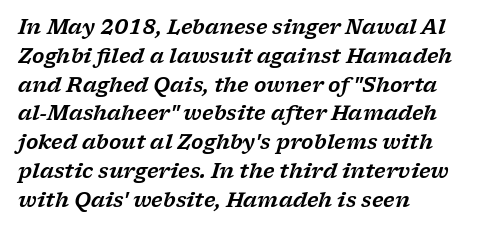
The image shows 20 px text type, italic (leaning right); set left-aligned, normal line spacing (1.44x), normal letter spacing, not underlined.
